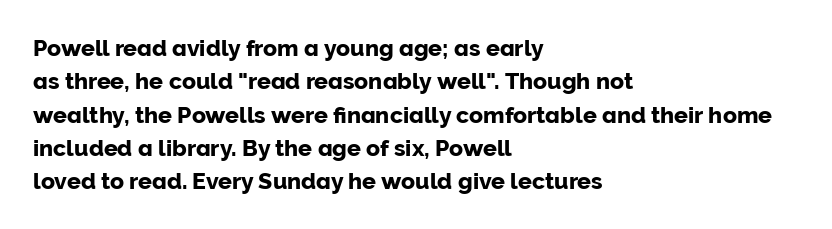
Q: Is the text italic (slanted)? A: No, it is upright.
Q: Is the text underlined? A: No.
Q: How is the paragraph aligned? A: Left-aligned.
Q: Is the spacing between letters normal or unusually wide? A: Normal.
Q: Is the spacing between lines tight, normal or loose? A: Normal.
